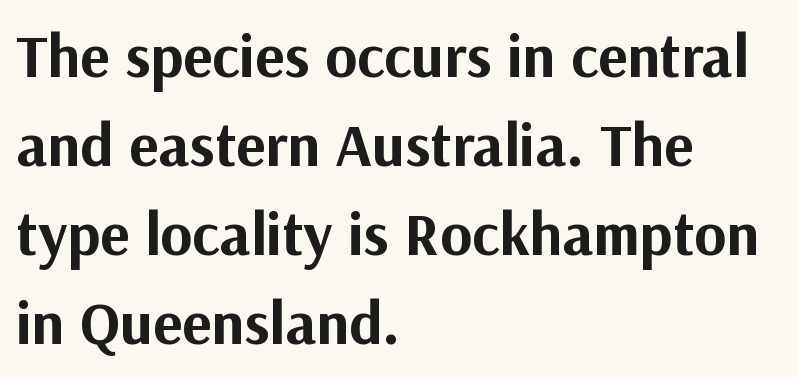
The image shows 61 px bold sans-serif type, upright; set left-aligned, normal line spacing (1.46x), normal letter spacing, not underlined; medium stroke contrast and a medium x-height.
